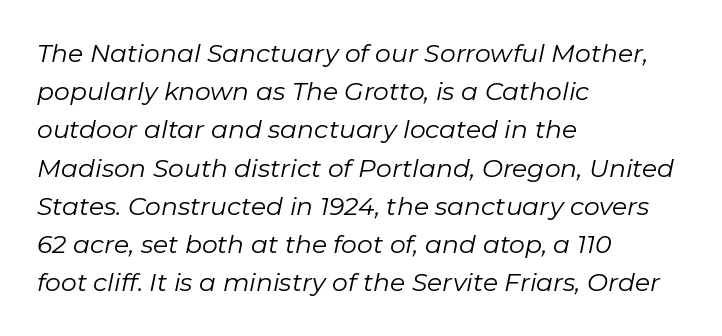
The image shows 25 px text type, italic (leaning right); set left-aligned, normal line spacing (1.53x), normal letter spacing, not underlined.
